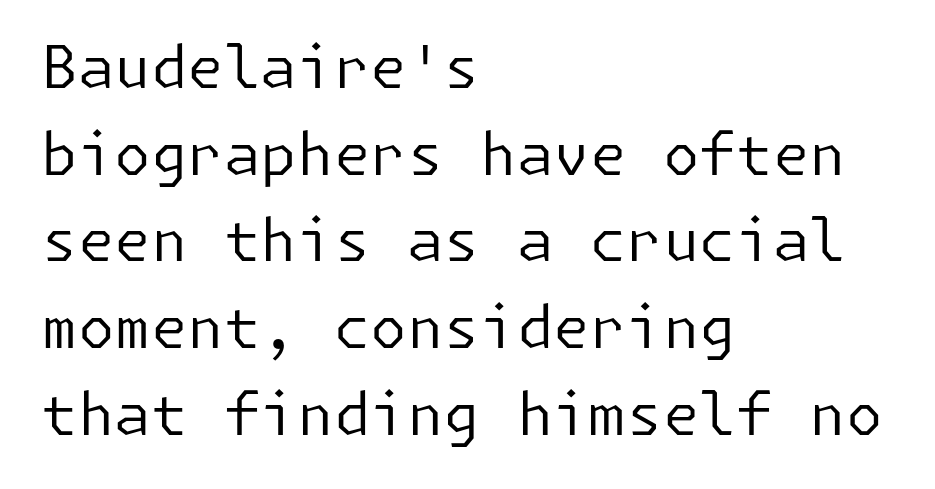
{"serif": "no", "italic": "no", "bold": "no", "weight": "regular", "width": "normal", "stroke_contrast": "low", "x_height": "medium", "underline": "no", "align": "left", "line_spacing": "normal", "line_spacing_ratio": 1.47, "letter_spacing": "normal", "letter_spacing_em": 0.0, "glyph_px": 59}
